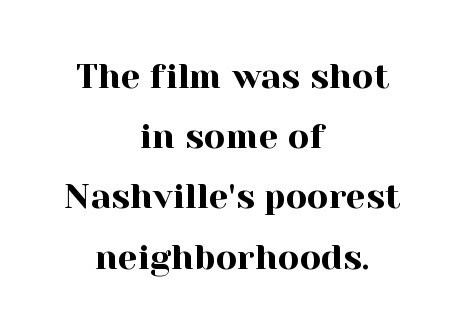
{"serif": "yes", "italic": "no", "width": "normal", "x_height": "medium", "monospaced": "no", "underline": "no", "align": "center", "line_spacing_ratio": 1.72, "letter_spacing": "normal", "letter_spacing_em": 0.0, "glyph_px": 35}
